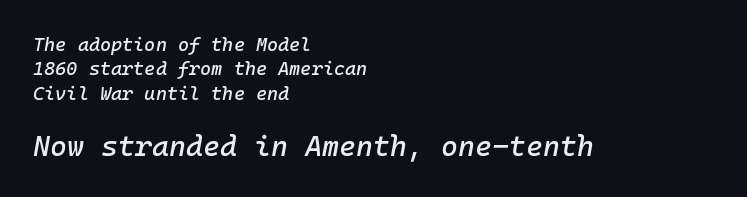
The image shows 29 px text type, italic (leaning right); set left-aligned, normal line spacing (1.28x), normal letter spacing, not underlined; the second (bottom) block is 1.53x larger; low stroke contrast and a medium x-height.
